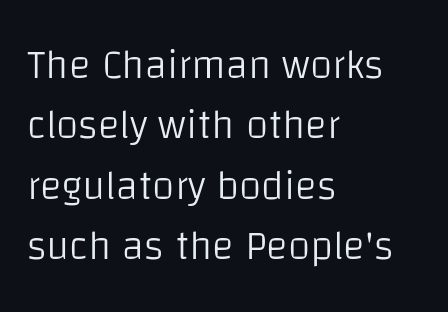
{"serif": "no", "italic": "no", "bold": "no", "weight": "light", "width": "normal", "stroke_contrast": "low", "x_height": "large", "monospaced": "no", "underline": "no", "align": "left", "line_spacing": "normal", "line_spacing_ratio": 1.47, "letter_spacing": "normal", "letter_spacing_em": 0.0, "glyph_px": 41}
